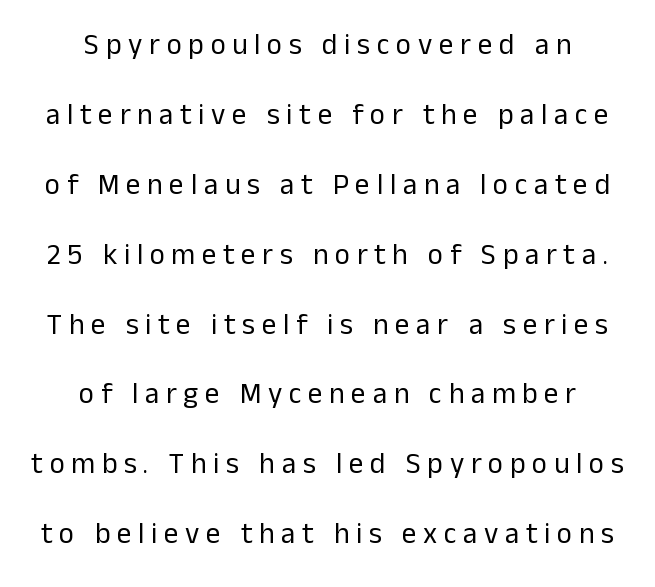
Where is the straight margin? There isn't one; the lines are centered. Glyph-to-glyph distance is far greater than everyday printed text. The type sits square on the baseline with zero lean. Proportional: the letters do not fall into vertical columns.
